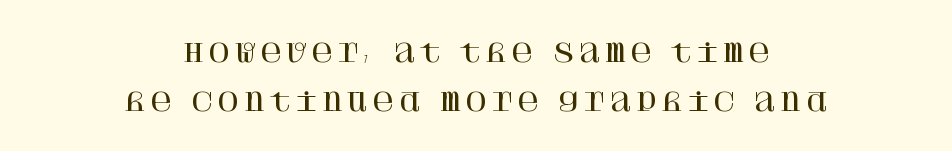
{"italic": "no", "underline": "no", "align": "center", "line_spacing": "loose", "line_spacing_ratio": 2.03, "glyph_px": 24}
